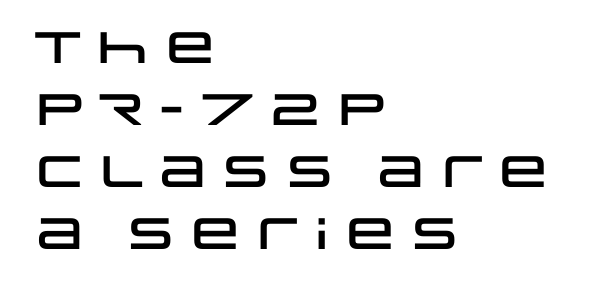
This rendering leaves character spacing at its baseline value. The glyphs are unaccompanied by any horizontal stroke below them. These lines stack with their left ends in a neat column. It's the straight-up-and-down kind of type. These lines are composed in type without serifs.
